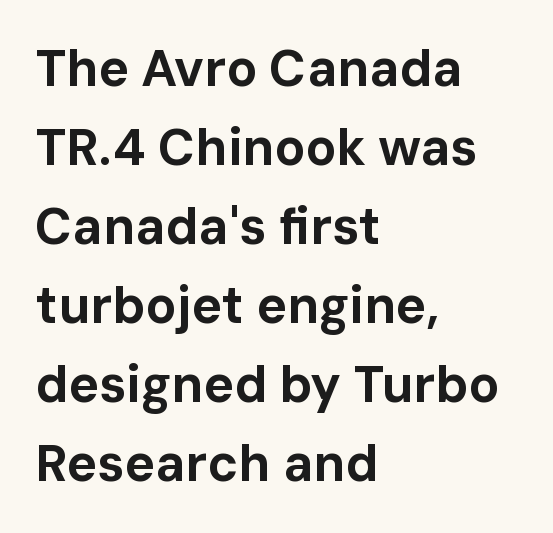
{"serif": "no", "italic": "no", "bold": "yes", "weight": "bold", "width": "normal", "stroke_contrast": "low", "x_height": "medium", "monospaced": "no", "underline": "no", "align": "left", "line_spacing": "normal", "line_spacing_ratio": 1.55, "letter_spacing": "normal", "letter_spacing_em": 0.0, "glyph_px": 51}
